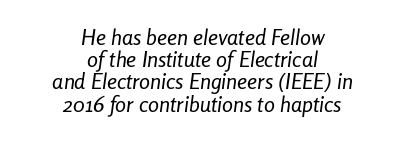
The image shows 22 px text type, italic (leaning right); set centered, tight line spacing (1.01x), normal letter spacing, not underlined.
